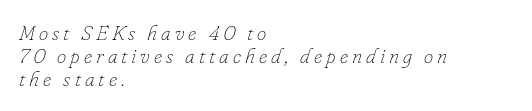
The image shows 21 px text type, italic (leaning right); set left-aligned, tight line spacing (1.09x), not underlined.
